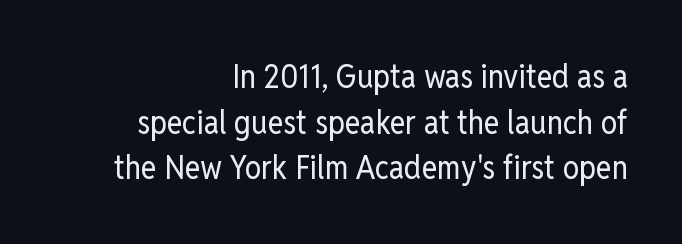
{"serif": "no", "italic": "no", "bold": "no", "weight": "regular", "width": "condensed", "stroke_contrast": "low", "x_height": "medium", "monospaced": "no", "underline": "no", "align": "right", "line_spacing": "normal", "line_spacing_ratio": 1.38, "letter_spacing": "normal", "letter_spacing_em": 0.0, "glyph_px": 33}
